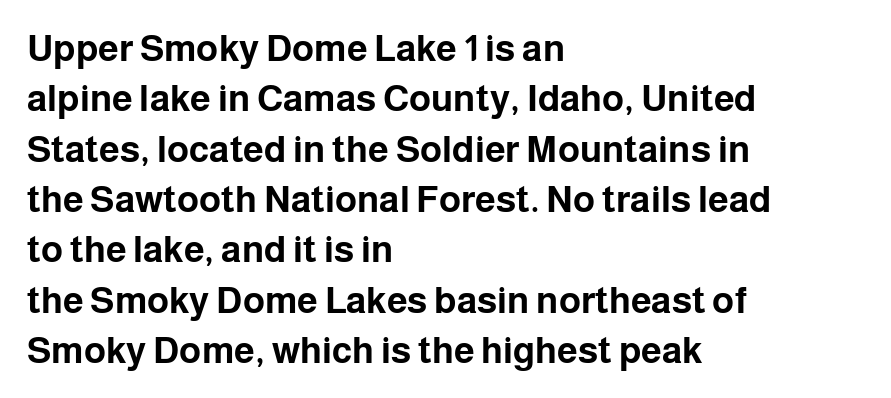
The image shows 37 px bold sans-serif type, upright; set left-aligned, normal line spacing (1.36x), normal letter spacing, not underlined; low stroke contrast and a medium x-height.
